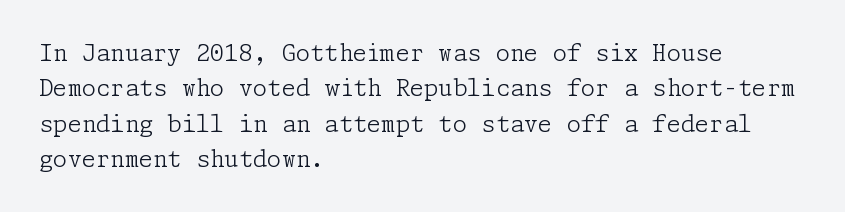
Q: Is the text bold? A: No.
Q: Is the text italic (slanted)? A: No, it is upright.
Q: Is the text underlined? A: No.
Q: How is the paragraph aligned? A: Left-aligned.
Q: Is the spacing between letters normal or unusually wide? A: Normal.
Q: Is the spacing between lines tight, normal or loose? A: Normal.
